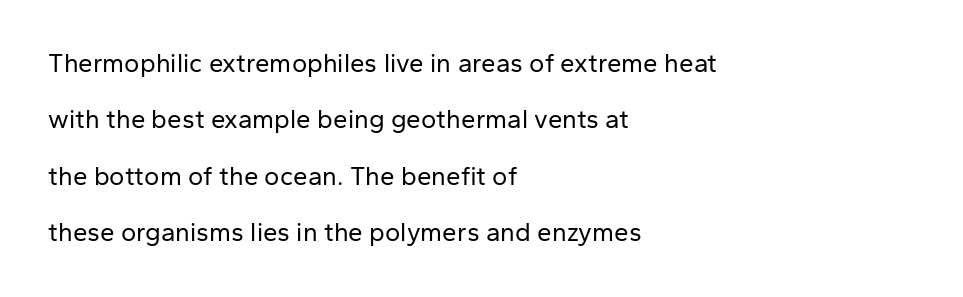
{"italic": "no", "bold": "no", "underline": "no", "align": "left", "line_spacing": "loose", "line_spacing_ratio": 2.17, "letter_spacing": "normal", "letter_spacing_em": 0.0, "glyph_px": 26}
